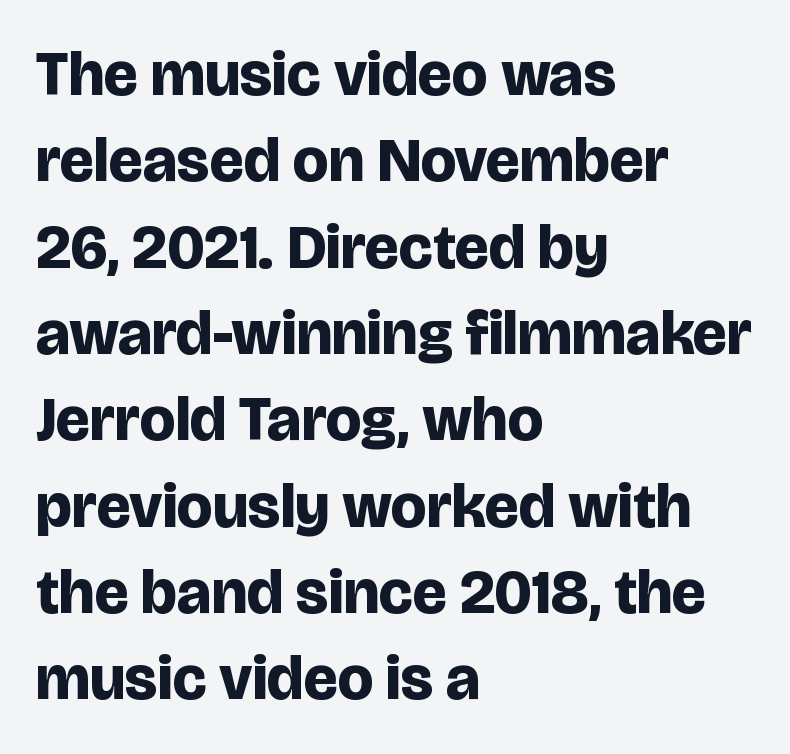
The tracking reads as untouched default to a designer's eye. Does the type have serifs? No, each stem ends abruptly. Varying glyph widths throughout — classic text-font behaviour. Ordinary non-slanted type is in use. The strip under each line holds only bare page. The lines are quadded left.
